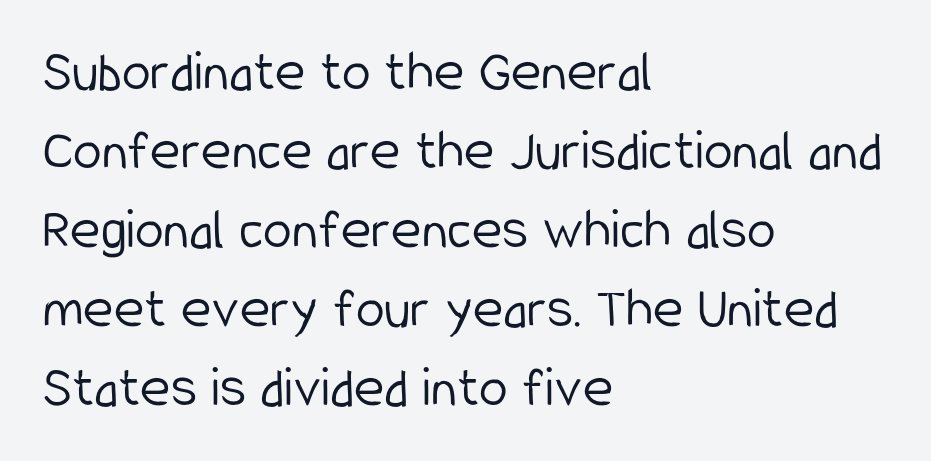
{"serif": "no", "italic": "no", "bold": "no", "weight": "light", "width": "condensed", "stroke_contrast": "low", "x_height": "medium", "monospaced": "no", "underline": "no", "align": "left", "line_spacing": "normal", "line_spacing_ratio": 1.36, "letter_spacing": "normal", "letter_spacing_em": 0.0, "glyph_px": 58}
